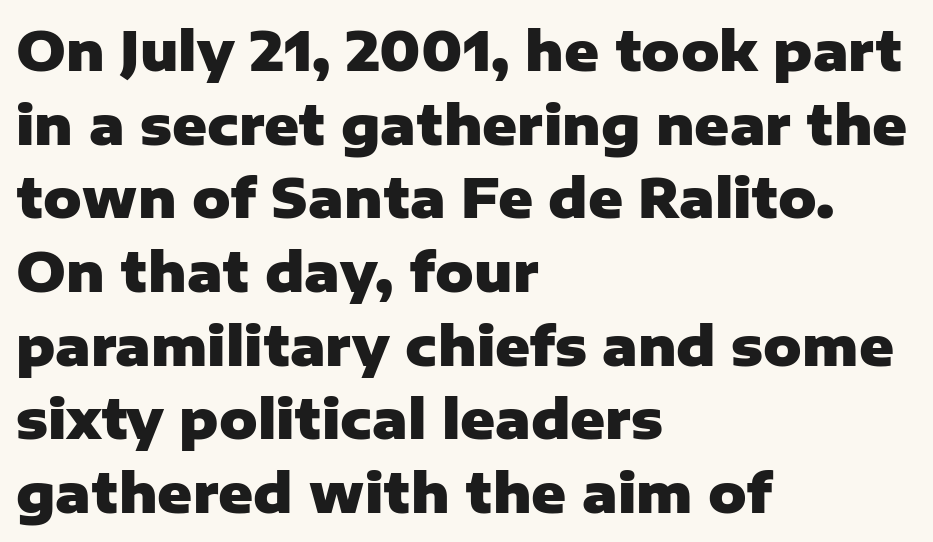
The image shows 53 px heavy sans-serif type, upright; set left-aligned, normal line spacing (1.39x), normal letter spacing, not underlined; low stroke contrast and a medium x-height.
